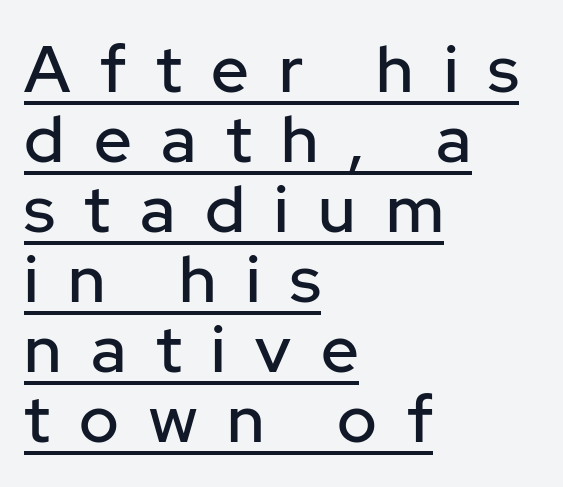
{"serif": "no", "italic": "no", "width": "normal", "stroke_contrast": "low", "x_height": "medium", "monospaced": "no", "underline": "yes", "align": "left", "line_spacing": "tight", "line_spacing_ratio": 1.06, "letter_spacing": "wide", "letter_spacing_em": 0.45, "glyph_px": 66}
